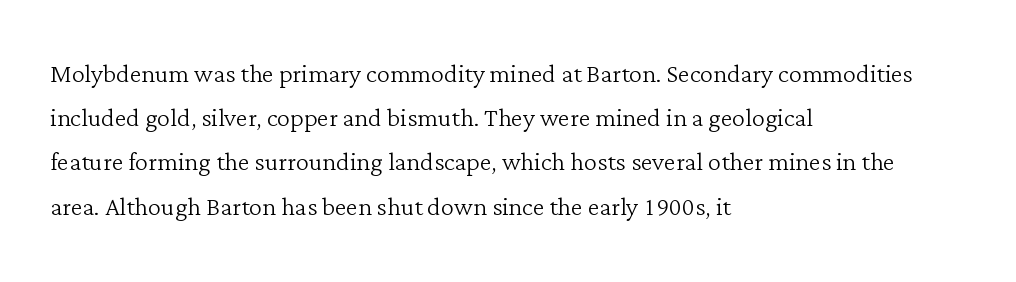
{"serif": "yes", "italic": "no", "bold": "no", "weight": "light", "width": "normal", "stroke_contrast": "low", "x_height": "medium", "monospaced": "no", "underline": "no", "align": "left", "line_spacing": "normal", "line_spacing_ratio": 1.34, "letter_spacing": "normal", "letter_spacing_em": 0.0, "glyph_px": 33}
